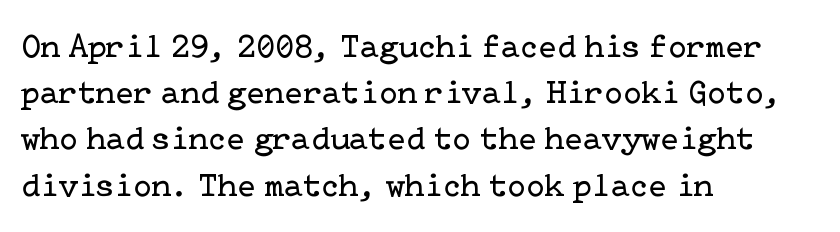
The image shows 34 px regular-weight serif type, upright; set left-aligned, normal line spacing (1.36x), normal letter spacing, not underlined; low stroke contrast and a medium x-height.
